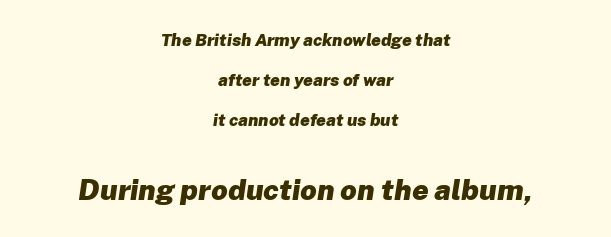
{"italic": "yes", "lean": "right", "slant_degrees": 8, "bold": "yes", "weight": "heavy", "width": "normal", "stroke_contrast": "low", "x_height": "medium", "monospaced": "no", "underline": "no", "align": "center", "line_spacing": "loose", "line_spacing_ratio": 2.35, "letter_spacing": "normal", "letter_spacing_em": 0.0, "larger_block": "second", "size_ratio": 1.71, "glyph_px": 29}
